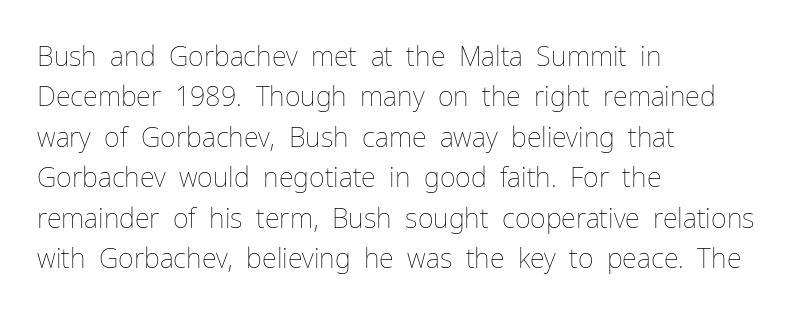
{"italic": "no", "bold": "no", "underline": "no", "align": "left", "line_spacing": "normal", "line_spacing_ratio": 1.5, "letter_spacing": "normal", "letter_spacing_em": 0.0, "glyph_px": 27}
